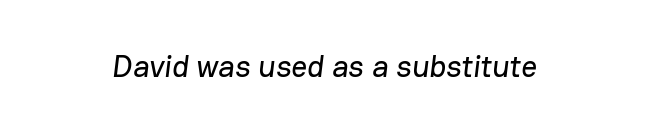
Rule under the text: the space is simply empty. Spacing between characters is what you'd get straight out of the box. Spacing verdict: proportional, widths tailored to each character. The text was rendered using a sans face with plain stroke endings.
